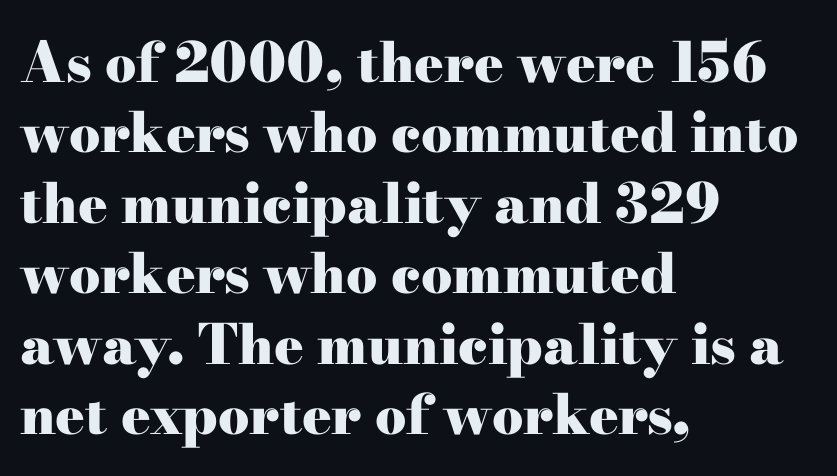
The image shows 55 px heavy, wide serif type, upright; set left-aligned, normal line spacing (1.28x), normal letter spacing, not underlined; high stroke contrast and a small x-height.
